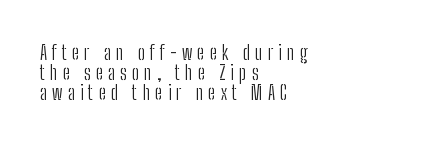
{"italic": "no", "bold": "no", "underline": "no", "align": "left", "line_spacing": "tight", "line_spacing_ratio": 0.99, "letter_spacing": "wide", "letter_spacing_em": 0.25, "glyph_px": 20}
